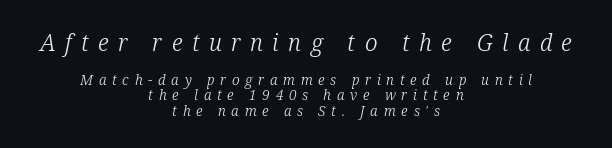
{"italic": "yes", "lean": "right", "slant_degrees": 12, "bold": "no", "underline": "no", "align": "center", "line_spacing": "tight", "line_spacing_ratio": 1.11, "letter_spacing": "wide", "letter_spacing_em": 0.41, "larger_block": "first", "size_ratio": 1.64, "glyph_px": 23}
